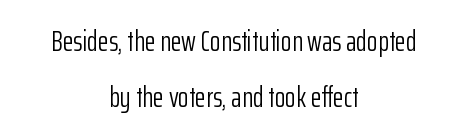
Q: Is the text bold? A: No.
Q: Is the text italic (slanted)? A: No, it is upright.
Q: Is the typeface a serif or a sans-serif typeface? A: Sans-serif.
Q: Is the text underlined? A: No.
Q: How is the paragraph aligned? A: Centered.
Q: Is the spacing between letters normal or unusually wide? A: Normal.
Q: Is the spacing between lines tight, normal or loose? A: Loose.
Q: Width (condensed, normal, or wide)? A: Condensed.
Q: Stroke contrast? A: Low.
Q: x-height? A: Medium.
Q: Monospaced? A: No.
